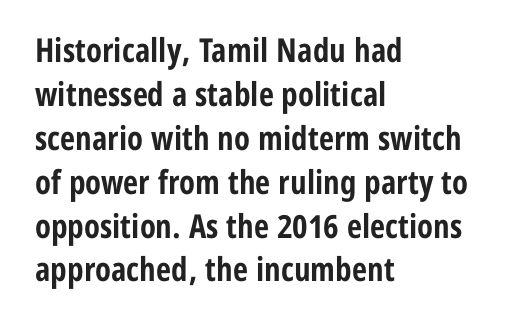
The image shows 33 px bold, condensed sans-serif type, upright; set left-aligned, normal line spacing (1.33x), normal letter spacing, not underlined; low stroke contrast and a medium x-height.
